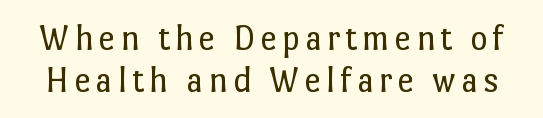
{"italic": "no", "bold": "no", "weight": "regular", "width": "normal", "stroke_contrast": "low", "x_height": "medium", "monospaced": "no", "underline": "no", "line_spacing": "tight", "line_spacing_ratio": 1.13, "glyph_px": 37}
